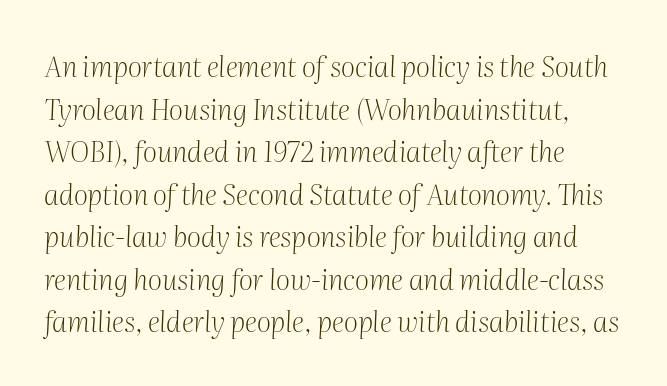
Q: Is the text bold? A: No.
Q: Is the text italic (slanted)? A: Yes, it leans right by about 2 degrees.
Q: Is the typeface a serif or a sans-serif typeface? A: Serif.
Q: Is the text underlined? A: No.
Q: How is the paragraph aligned? A: Left-aligned.
Q: Is the spacing between letters normal or unusually wide? A: Normal.
Q: Is the spacing between lines tight, normal or loose? A: Normal.
Q: Width (condensed, normal, or wide)? A: Normal.
Q: Stroke contrast? A: Medium.
Q: x-height? A: Medium.
Q: Monospaced? A: No.
